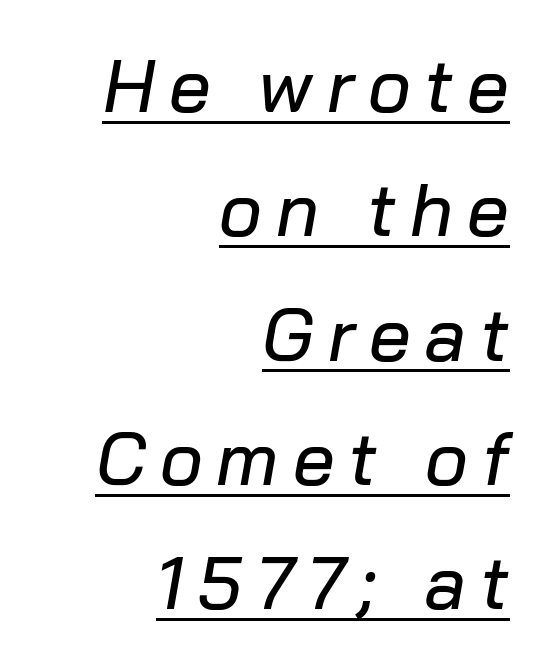
The ragged edge is on the left, which tells us the setting is flush right. This rendering features underlined lettering. This sample keeps an unexceptional amount of space between lines. A typesetter would mark this as italic. Note the varied advance widths — an 'i' is clearly narrower than an 'm'.
